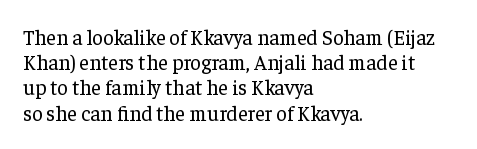
Q: Is the text bold? A: No.
Q: Is the text italic (slanted)? A: No, it is upright.
Q: Is the text underlined? A: No.
Q: How is the paragraph aligned? A: Left-aligned.
Q: Is the spacing between letters normal or unusually wide? A: Normal.
